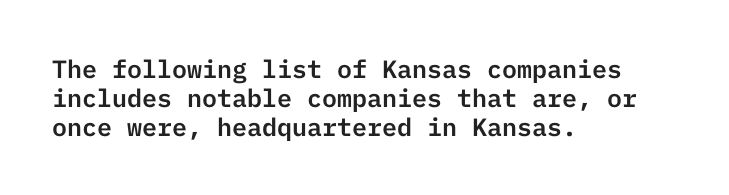
{"italic": "no", "underline": "no", "align": "left", "line_spacing_ratio": 1.16, "letter_spacing": "normal", "letter_spacing_em": 0.0, "glyph_px": 25}
